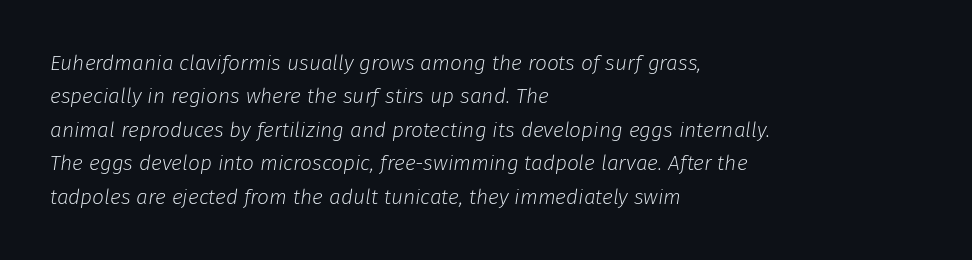
The image shows 21 px text type, italic (leaning right); set left-aligned, normal line spacing (1.59x), normal letter spacing, not underlined.
